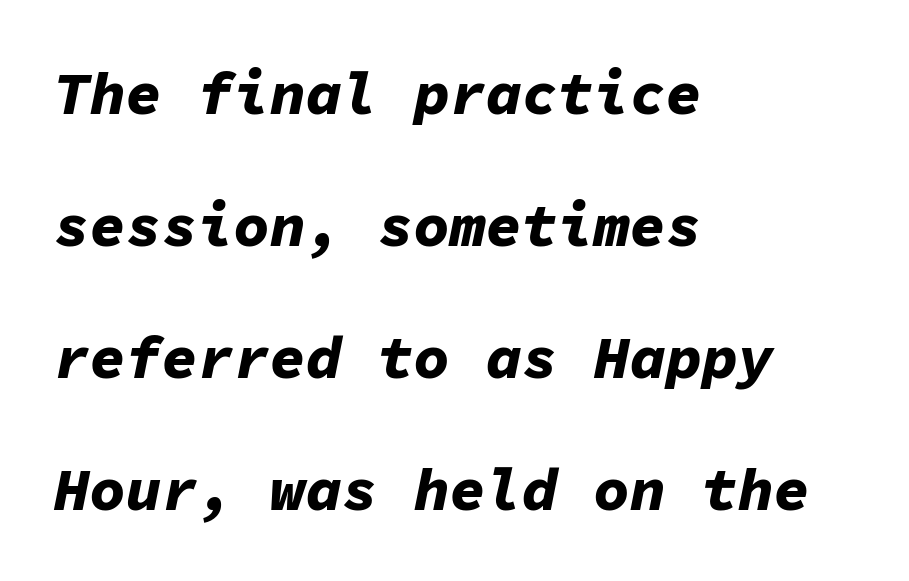
Q: Is the text bold? A: Yes.
Q: Is the text italic (slanted)? A: Yes, it leans right by about 11 degrees.
Q: Is the text underlined? A: No.
Q: How is the paragraph aligned? A: Left-aligned.
Q: Is the spacing between letters normal or unusually wide? A: Normal.
Q: Is the spacing between lines tight, normal or loose? A: Loose.
Q: Width (condensed, normal, or wide)? A: Normal.
Q: Stroke contrast? A: Low.
Q: x-height? A: Medium.
Q: Monospaced? A: Yes.
